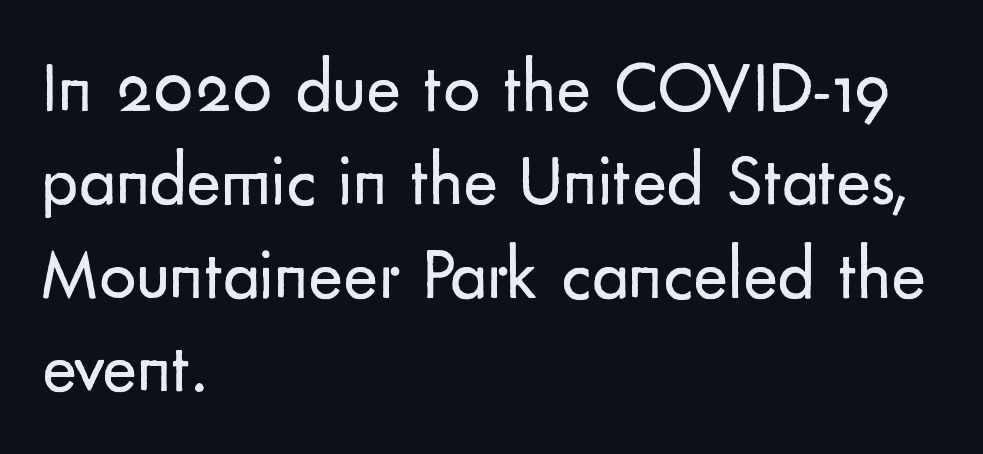
Q: Is the text bold? A: No.
Q: Is the text italic (slanted)? A: No, it is upright.
Q: Is the typeface a serif or a sans-serif typeface? A: Sans-serif.
Q: Is the text underlined? A: No.
Q: How is the paragraph aligned? A: Left-aligned.
Q: Is the spacing between letters normal or unusually wide? A: Normal.
Q: Is the spacing between lines tight, normal or loose? A: Normal.
Q: Width (condensed, normal, or wide)? A: Normal.
Q: Stroke contrast? A: Low.
Q: x-height? A: Small.
Q: Monospaced? A: No.
